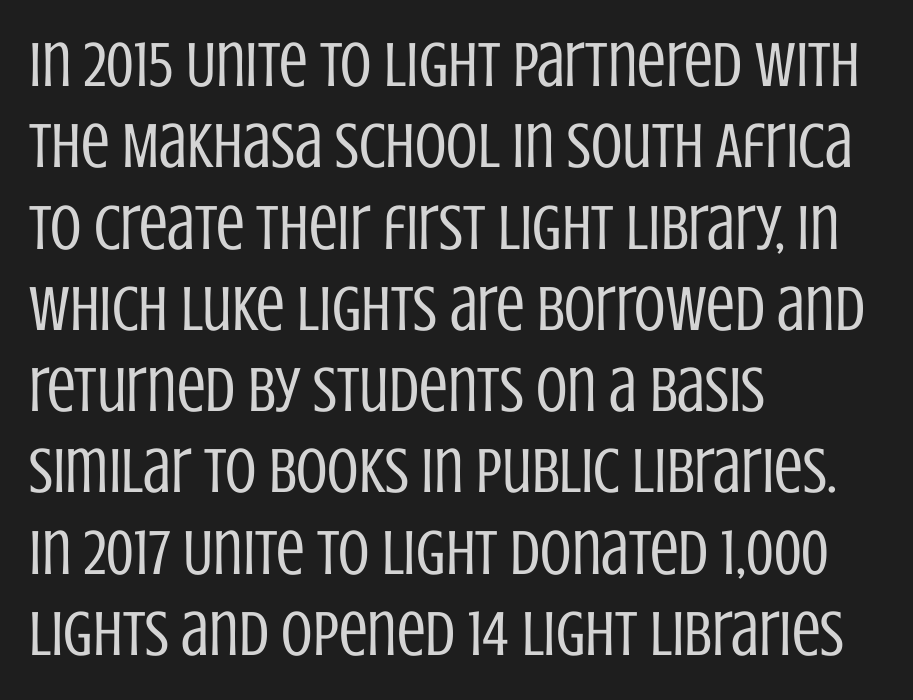
The passage shown stacks its lines at a standard gap. No extra ink here — the face is not bold. Short and long lines alike share a common starting point at left. Anything drawn beneath the words? Only blank space.
